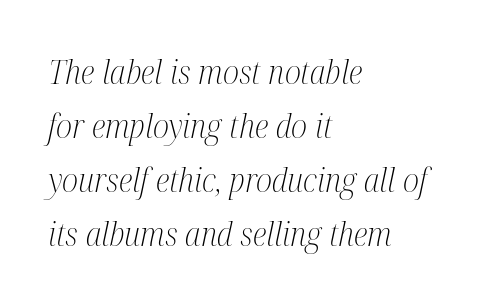
{"serif": "yes", "italic": "yes", "lean": "right", "slant_degrees": 12, "bold": "no", "weight": "light", "width": "condensed", "stroke_contrast": "medium", "x_height": "medium", "monospaced": "no", "underline": "no", "align": "left", "line_spacing": "normal", "line_spacing_ratio": 1.64, "letter_spacing": "normal", "letter_spacing_em": 0.0, "glyph_px": 33}
